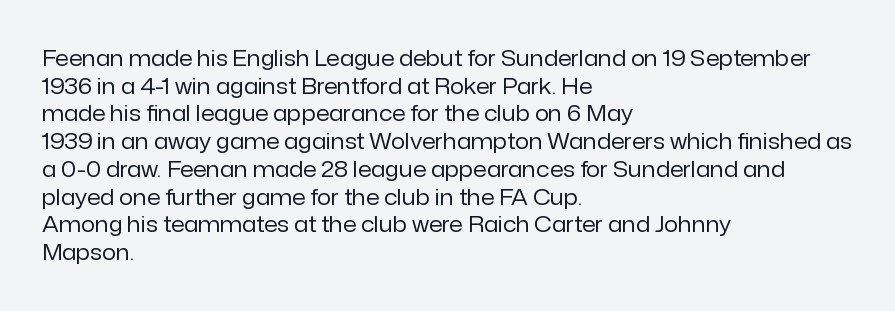
{"italic": "no", "bold": "no", "underline": "no", "align": "left", "line_spacing": "normal", "line_spacing_ratio": 1.26, "letter_spacing": "normal", "letter_spacing_em": 0.0, "glyph_px": 22}
